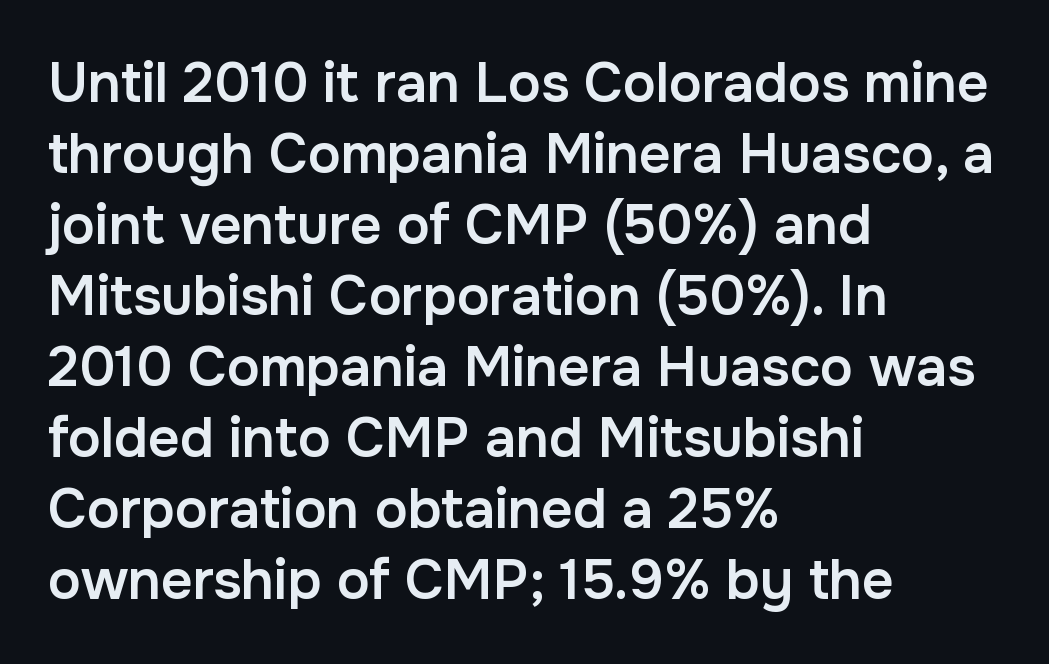
Letter spacing: default. If you measured baseline to baseline, you'd find a middling distance. These lines are set flush left with a ragged right edge. The typesetting leans somewhat heavy: a semibold. Ordinary non-slanted type is in use. The passage shown is not underscored anywhere.
